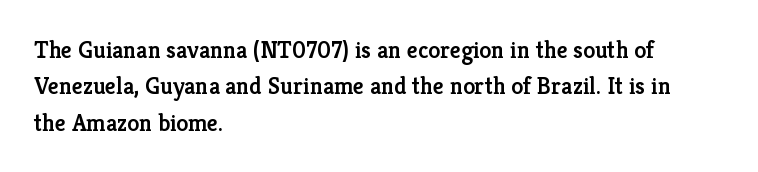
These lines keep a tight, regular rhythm from letter to letter. The foot of each line stays bare and open. The rag falls on the right side of this text block. The designer left line spacing at the default.
